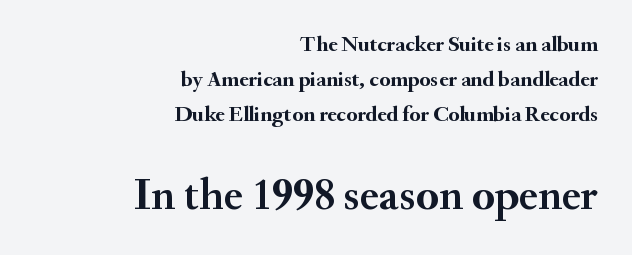
{"serif": "yes", "italic": "no", "bold": "yes", "weight": "semibold", "width": "normal", "stroke_contrast": "medium", "x_height": "small", "monospaced": "no", "underline": "no", "align": "right", "line_spacing": "normal", "line_spacing_ratio": 1.59, "letter_spacing": "normal", "letter_spacing_em": 0.0, "larger_block": "second", "size_ratio": 2.05, "glyph_px": 45}
